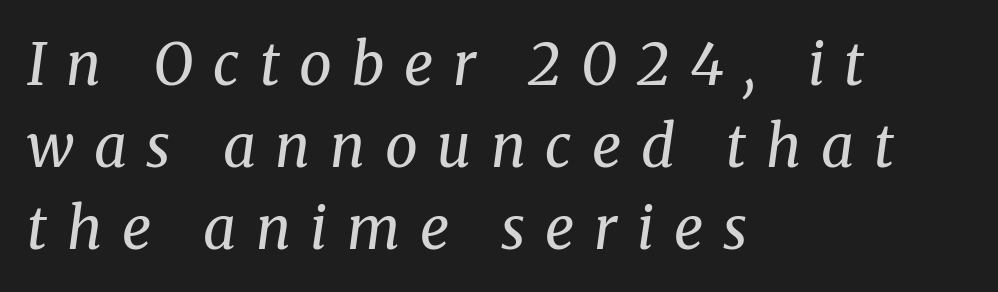
The image shows 58 px regular-weight serif type, italic (leaning right); set left-aligned, normal line spacing (1.41x), unusually wide letter spacing (+0.34 em), not underlined; medium stroke contrast and a medium x-height.
